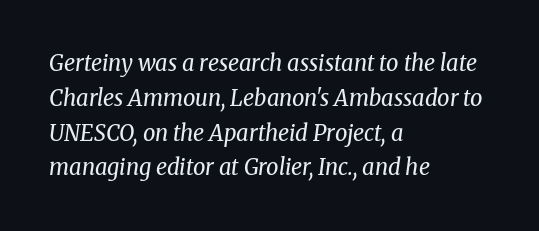
{"italic": "yes", "lean": "right", "slant_degrees": 8, "bold": "no", "underline": "no", "align": "left", "line_spacing": "normal", "line_spacing_ratio": 1.58, "letter_spacing": "normal", "letter_spacing_em": 0.0, "glyph_px": 22}
